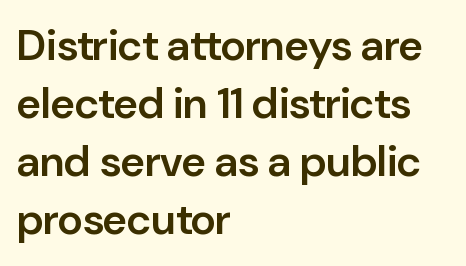
{"serif": "no", "italic": "no", "bold": "semi", "weight": "semibold", "width": "normal", "stroke_contrast": "low", "x_height": "medium", "monospaced": "no", "underline": "no", "align": "left", "line_spacing": "normal", "line_spacing_ratio": 1.35, "letter_spacing": "normal", "letter_spacing_em": 0.0, "glyph_px": 43}
